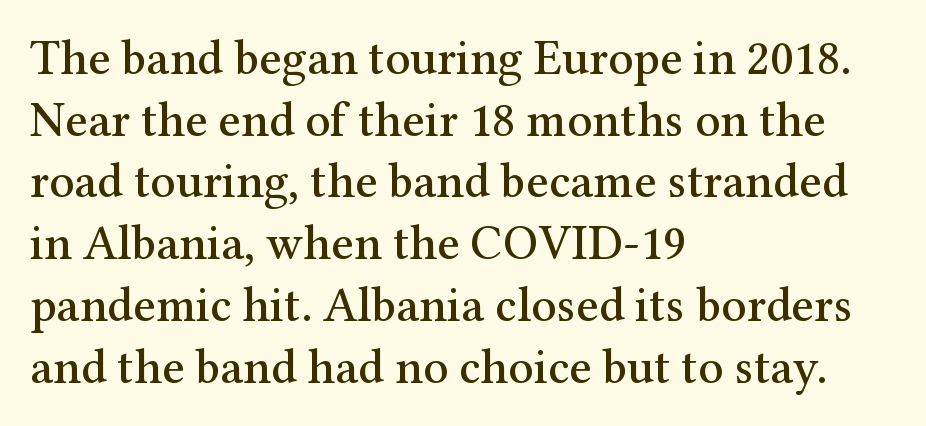
Q: Is the text italic (slanted)? A: No, it is upright.
Q: Is the typeface a serif or a sans-serif typeface? A: Serif.
Q: Is the text underlined? A: No.
Q: How is the paragraph aligned? A: Left-aligned.
Q: Is the spacing between letters normal or unusually wide? A: Normal.
Q: Is the spacing between lines tight, normal or loose? A: Normal.
Q: Width (condensed, normal, or wide)? A: Normal.
Q: Stroke contrast? A: Medium.
Q: x-height? A: Medium.
Q: Monospaced? A: No.
